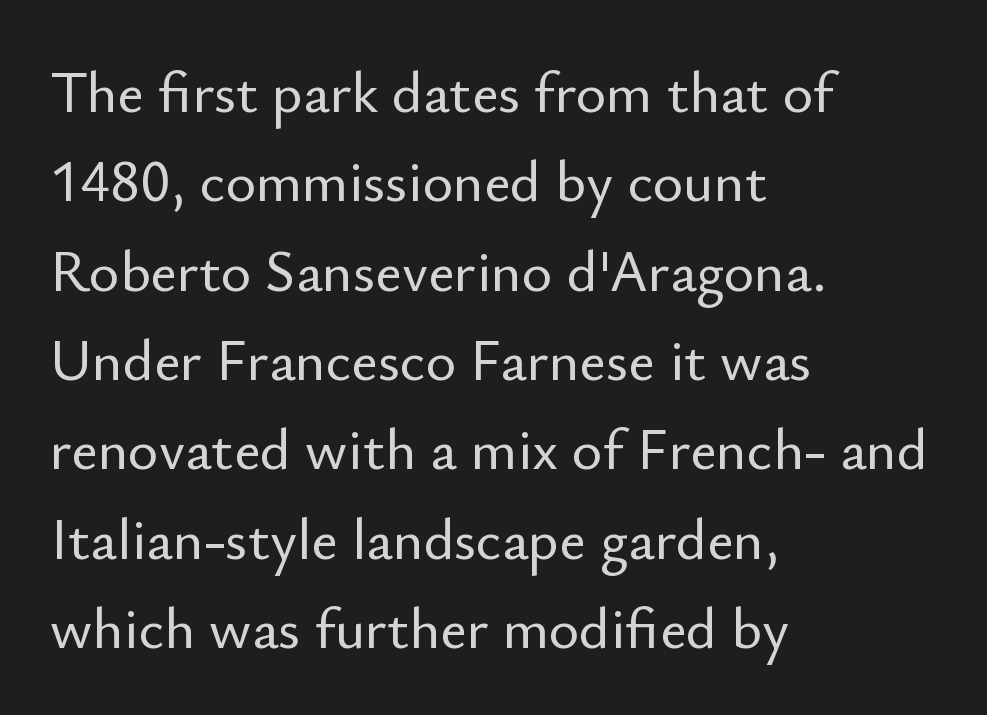
{"serif": "no", "italic": "no", "width": "normal", "stroke_contrast": "low", "x_height": "small", "monospaced": "no", "underline": "no", "align": "left", "line_spacing": "normal", "line_spacing_ratio": 1.54, "letter_spacing": "normal", "letter_spacing_em": 0.0, "glyph_px": 58}
